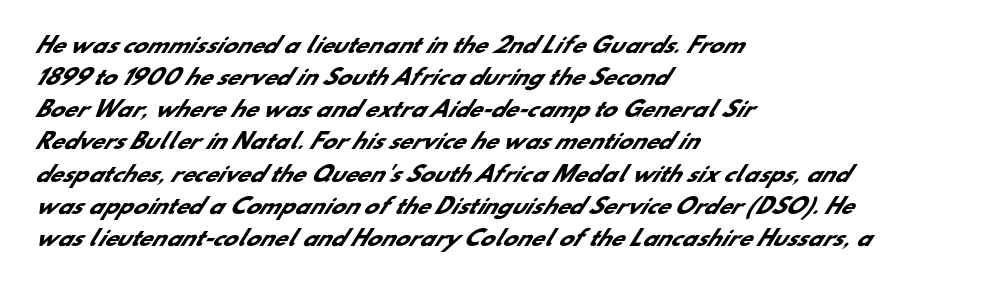
{"bold": "yes", "underline": "no", "align": "left", "line_spacing": "normal", "line_spacing_ratio": 1.53, "letter_spacing": "normal", "letter_spacing_em": 0.0, "glyph_px": 21}
